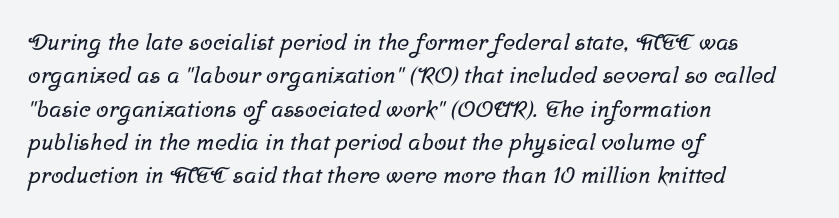
The image shows 23 px text type; set left-aligned, normal line spacing (1.45x), normal letter spacing, not underlined.
